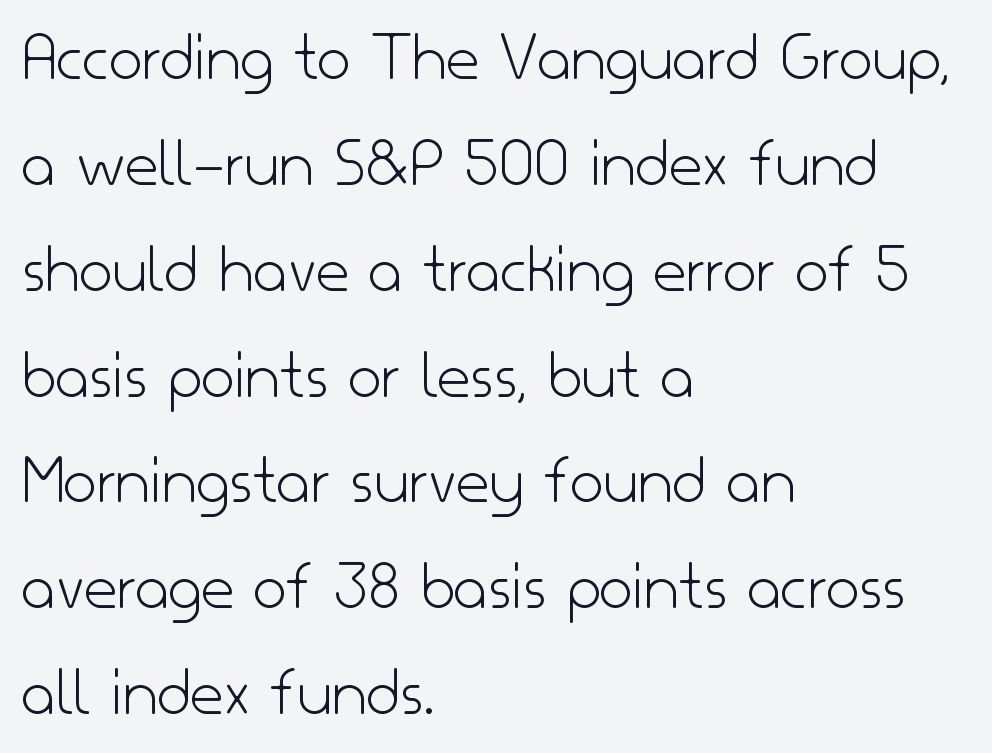
Q: Is the text bold? A: No.
Q: Is the text italic (slanted)? A: No, it is upright.
Q: Is the typeface a serif or a sans-serif typeface? A: Sans-serif.
Q: Is the text underlined? A: No.
Q: How is the paragraph aligned? A: Left-aligned.
Q: Is the spacing between letters normal or unusually wide? A: Normal.
Q: Is the spacing between lines tight, normal or loose? A: Normal.
Q: Width (condensed, normal, or wide)? A: Normal.
Q: Stroke contrast? A: Low.
Q: x-height? A: Small.
Q: Monospaced? A: No.
